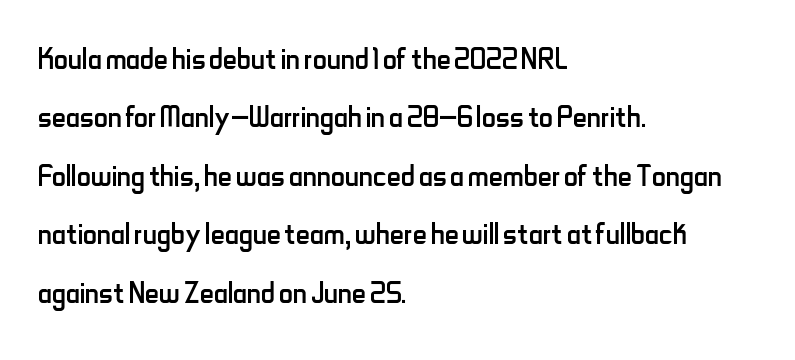
Q: Is the text bold? A: No.
Q: Is the text italic (slanted)? A: No, it is upright.
Q: Is the typeface a serif or a sans-serif typeface? A: Sans-serif.
Q: Is the text underlined? A: No.
Q: How is the paragraph aligned? A: Left-aligned.
Q: Is the spacing between letters normal or unusually wide? A: Normal.
Q: Is the spacing between lines tight, normal or loose? A: Normal.
Q: Width (condensed, normal, or wide)? A: Condensed.
Q: Stroke contrast? A: Low.
Q: x-height? A: Small.
Q: Monospaced? A: No.
